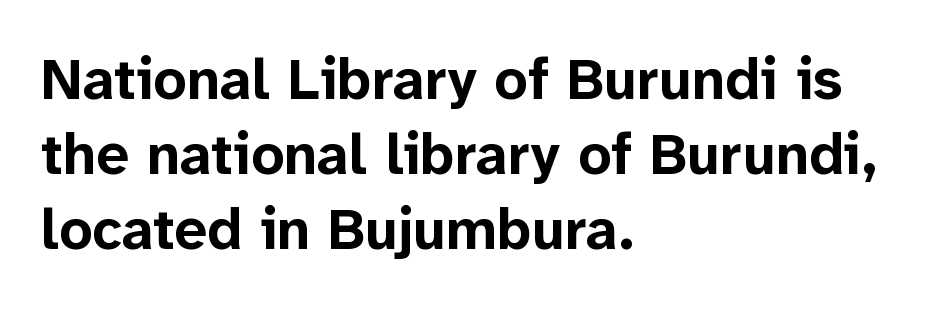
Descenders hang freely into open space. Vertically, the passage feels balanced, rows spaced as you'd expect. Type style note: lacks serifs. On the weight axis this lands at bold, roughly 700.
